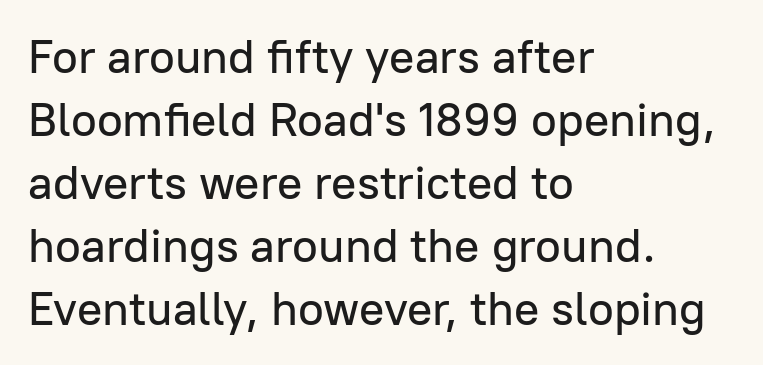
This sample keeps an unexceptional amount of space between lines. Think of a printed novel: that variable character pitch is what you see here. The face used here is rendered with its standard letterfit. Is the block centered? No — it sits flush against the left margin. A bare baseline throughout the passage. Designer's note — italics off, roman on.
